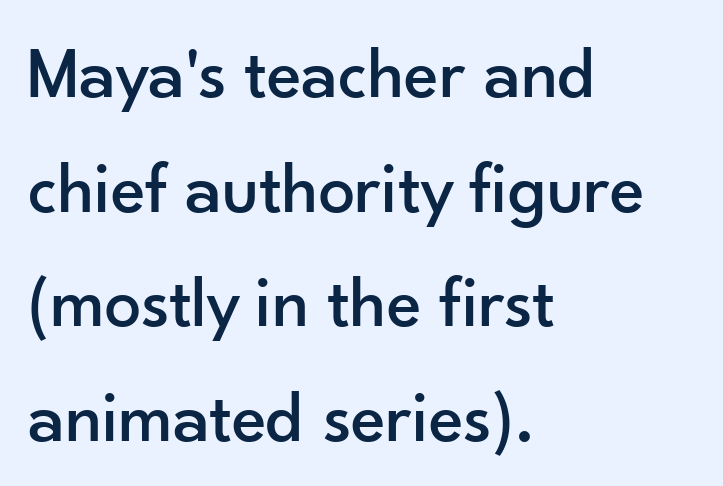
The rendering uses natural spacing where letterforms have individual widths. Rows of type keep a routine distance in the vertical direction. A clean baseline with only descenders dipping below it. What stands out about the letter spacing? Nothing — it is the standard amount. Does the lettering tilt? It doesn't — this is upright.
